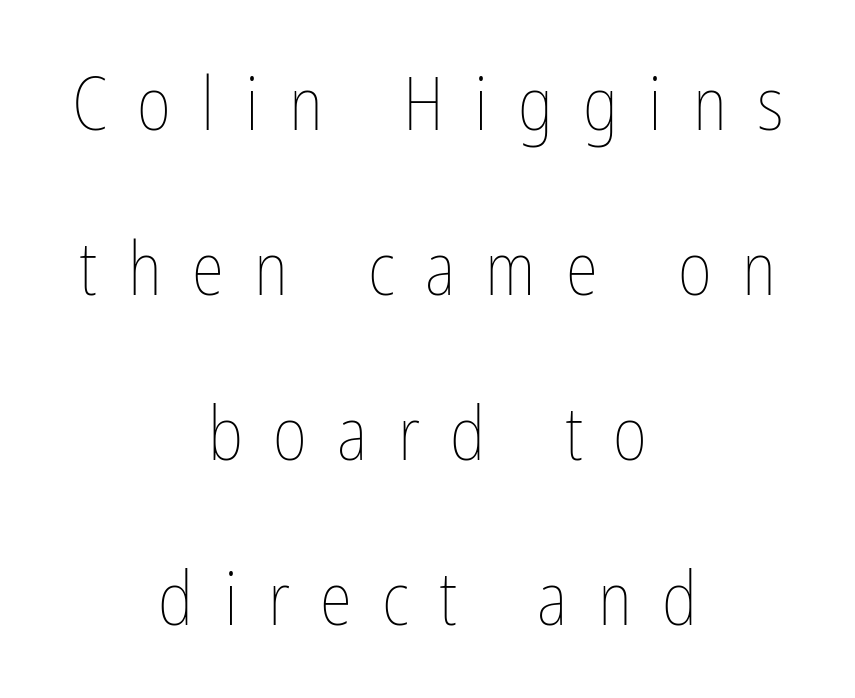
{"italic": "no", "bold": "no", "weight": "thin", "width": "condensed", "stroke_contrast": "low", "x_height": "medium", "monospaced": "no", "underline": "no", "align": "center", "line_spacing": "loose", "line_spacing_ratio": 2.23, "letter_spacing": "wide", "letter_spacing_em": 0.41, "glyph_px": 74}
